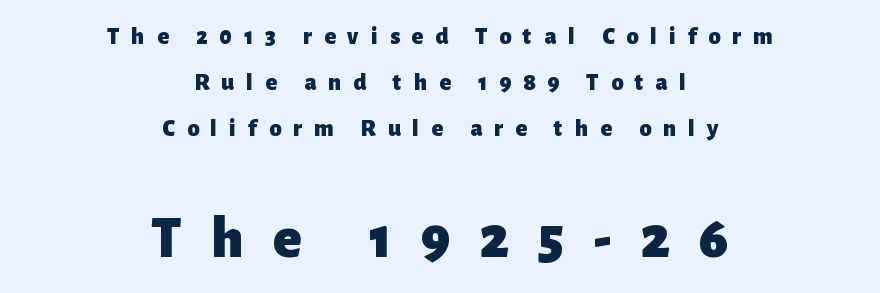
The image shows 59 px heavy sans-serif type, upright; set centered, loose line spacing (1.91x), unusually wide letter spacing (+0.5 em), not underlined; the second (bottom) block is 2.46x larger; low stroke contrast and a medium x-height.
